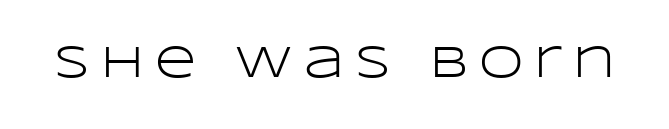
Q: Is the text bold? A: No.
Q: Is the text italic (slanted)? A: No, it is upright.
Q: Is the typeface a serif or a sans-serif typeface? A: Sans-serif.
Q: Is the text underlined? A: No.
Q: Is the spacing between letters normal or unusually wide? A: Unusually wide.
Q: Width (condensed, normal, or wide)? A: Wide.
Q: Stroke contrast? A: Low.
Q: x-height? A: Large.
Q: Monospaced? A: No.
